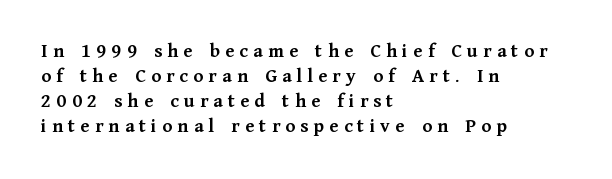
The image shows 20 px bold type, upright; set left-aligned, normal line spacing (1.25x), unusually wide letter spacing (+0.26 em), not underlined.
